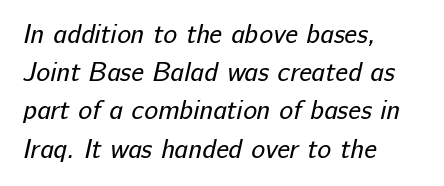
The image shows 26 px text type; set left-aligned, normal line spacing (1.47x), normal letter spacing, not underlined.
